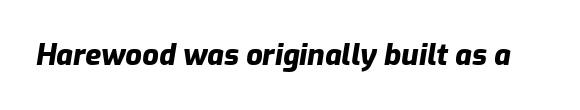
The image shows 29 px heavy type, italic (leaning right); set normal letter spacing, not underlined; low stroke contrast and a medium x-height.
